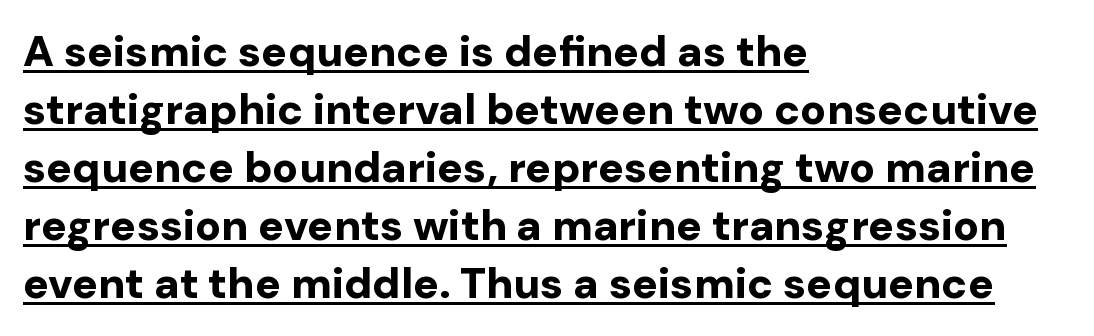
Q: Is the text bold? A: Yes.
Q: Is the text italic (slanted)? A: No, it is upright.
Q: Is the typeface a serif or a sans-serif typeface? A: Sans-serif.
Q: Is the text underlined? A: Yes.
Q: How is the paragraph aligned? A: Left-aligned.
Q: Is the spacing between letters normal or unusually wide? A: Normal.
Q: Is the spacing between lines tight, normal or loose? A: Normal.
Q: Width (condensed, normal, or wide)? A: Normal.
Q: Stroke contrast? A: Low.
Q: x-height? A: Medium.
Q: Monospaced? A: No.
